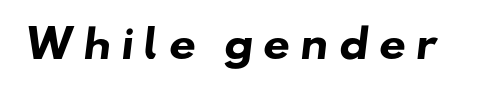
{"serif": "no", "bold": "yes", "weight": "heavy", "width": "wide", "stroke_contrast": "low", "x_height": "small", "monospaced": "no", "underline": "no", "letter_spacing": "wide", "letter_spacing_em": 0.25, "glyph_px": 38}
